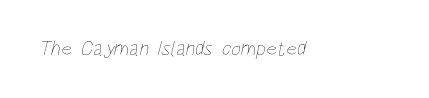
The image shows 21 px text type; set normal letter spacing, not underlined.
